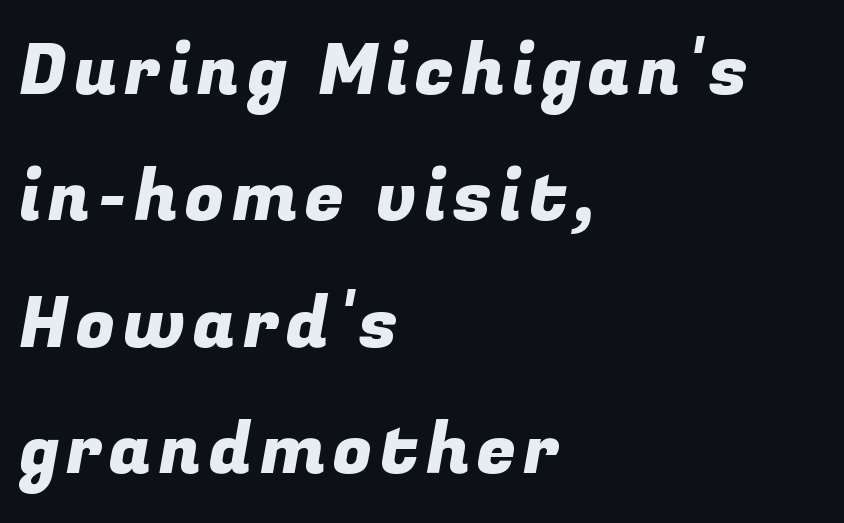
{"serif": "no", "width": "normal", "stroke_contrast": "low", "x_height": "medium", "monospaced": "no", "underline": "no", "align": "left", "line_spacing_ratio": 1.78, "glyph_px": 71}
